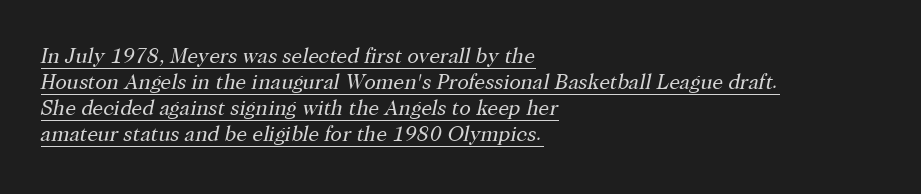
{"italic": "yes", "lean": "right", "slant_degrees": 12, "bold": "no", "underline": "yes", "align": "left", "line_spacing_ratio": 1.24, "letter_spacing": "normal", "letter_spacing_em": 0.0, "glyph_px": 21}
